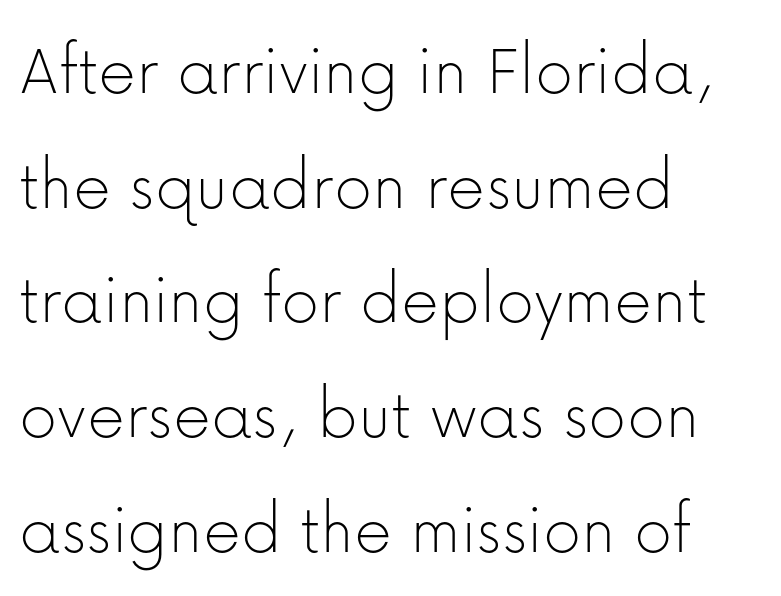
Letters have the restrained weight of plain body copy at most. Just letters on the line, the space beneath them empty. The setting favours the left margin, as ordinary paragraphs usually do. This is roman type, the default non-slanted kind.
